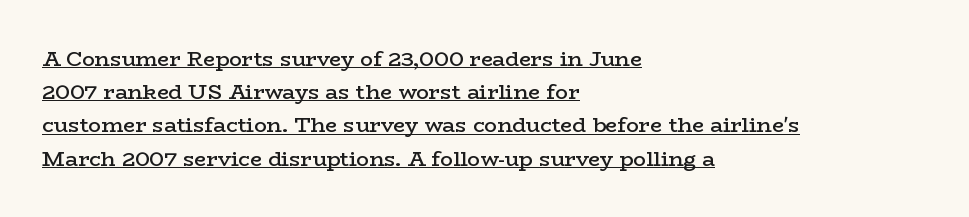
{"italic": "no", "bold": "semi", "underline": "yes", "align": "left", "line_spacing": "normal", "line_spacing_ratio": 1.58, "letter_spacing": "normal", "letter_spacing_em": 0.0, "glyph_px": 21}
